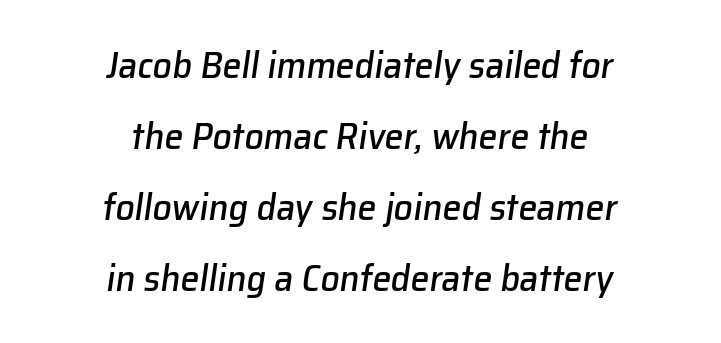
{"italic": "yes", "lean": "right", "slant_degrees": 8, "width": "normal", "stroke_contrast": "low", "x_height": "medium", "monospaced": "no", "underline": "no", "align": "center", "line_spacing_ratio": 1.87, "letter_spacing": "normal", "letter_spacing_em": 0.0, "glyph_px": 38}
